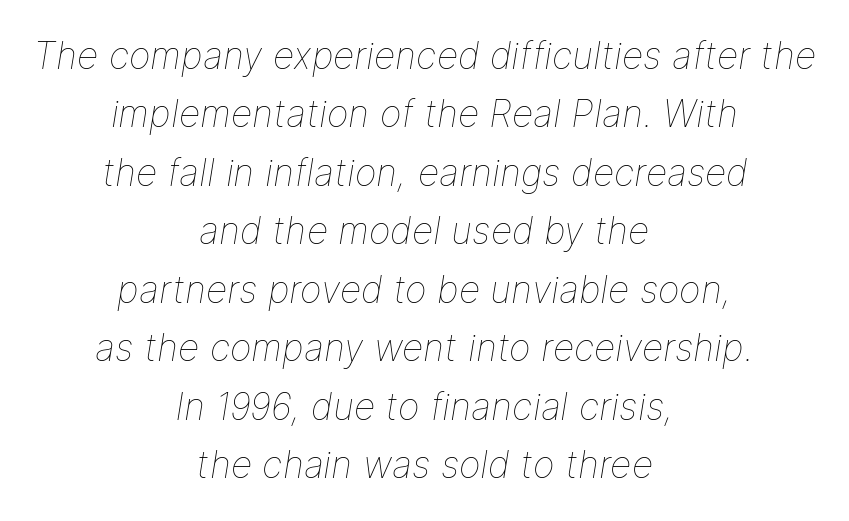
Q: Is the text bold? A: No.
Q: Is the text italic (slanted)? A: Yes, it leans right by about 9 degrees.
Q: Is the text underlined? A: No.
Q: How is the paragraph aligned? A: Centered.
Q: Is the spacing between letters normal or unusually wide? A: Normal.
Q: Is the spacing between lines tight, normal or loose? A: Normal.
Q: Width (condensed, normal, or wide)? A: Normal.
Q: Stroke contrast? A: Low.
Q: x-height? A: Medium.
Q: Monospaced? A: No.
